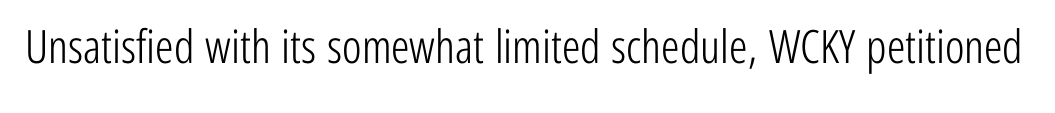
Q: Is the text bold? A: No.
Q: Is the text italic (slanted)? A: No, it is upright.
Q: Is the typeface a serif or a sans-serif typeface? A: Sans-serif.
Q: Is the text underlined? A: No.
Q: Is the spacing between letters normal or unusually wide? A: Normal.
Q: Width (condensed, normal, or wide)? A: Condensed.
Q: Stroke contrast? A: Low.
Q: x-height? A: Medium.
Q: Monospaced? A: No.
